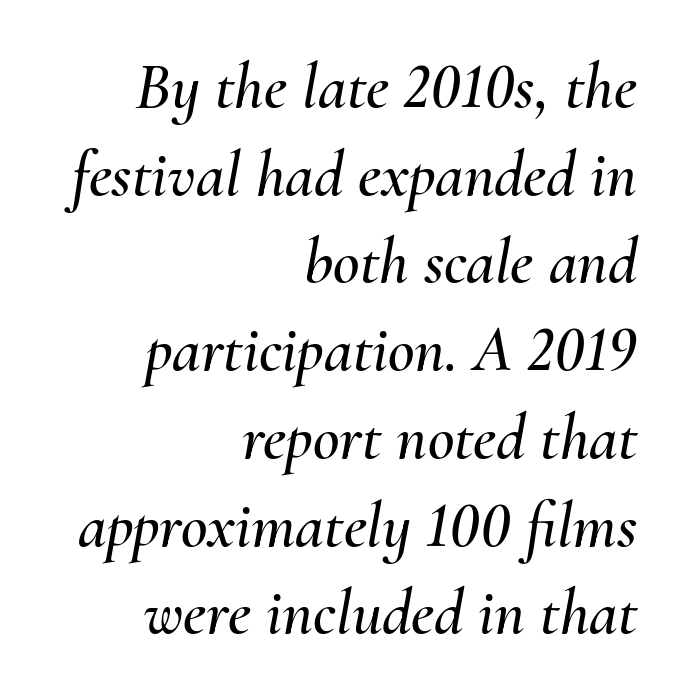
The image shows 65 px text type, italic (leaning right); set right-aligned, normal line spacing (1.35x), normal letter spacing, not underlined; medium stroke contrast and a small x-height.
